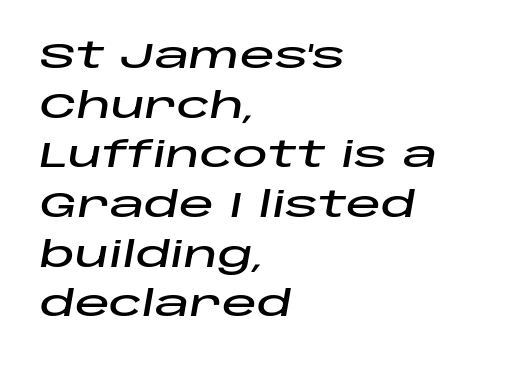
Q: Is the text italic (slanted)? A: Yes, it leans right by about 10 degrees.
Q: Is the text underlined? A: No.
Q: How is the paragraph aligned? A: Left-aligned.
Q: Is the spacing between letters normal or unusually wide? A: Normal.
Q: Is the spacing between lines tight, normal or loose? A: Normal.
Q: Width (condensed, normal, or wide)? A: Wide.
Q: Stroke contrast? A: Low.
Q: x-height? A: Large.
Q: Monospaced? A: No.
